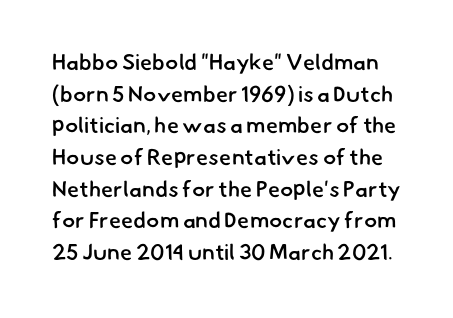
A typesetter would call this leading conventional body-copy spacing. Students, note that the glyphs here touch the page at normal intervals. The zone under the glyphs is completely vacant. Compared with an ordinary text face, these strokes are moderately heavier — a semibold.
